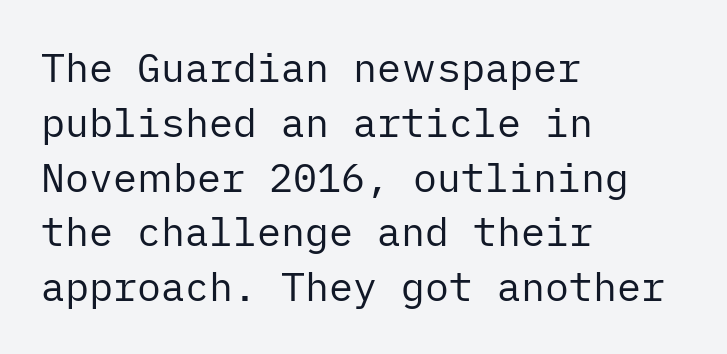
The image shows 40 px regular-weight sans-serif type, upright; set left-aligned, normal line spacing (1.37x), normal letter spacing, not underlined; low stroke contrast and a medium x-height.
